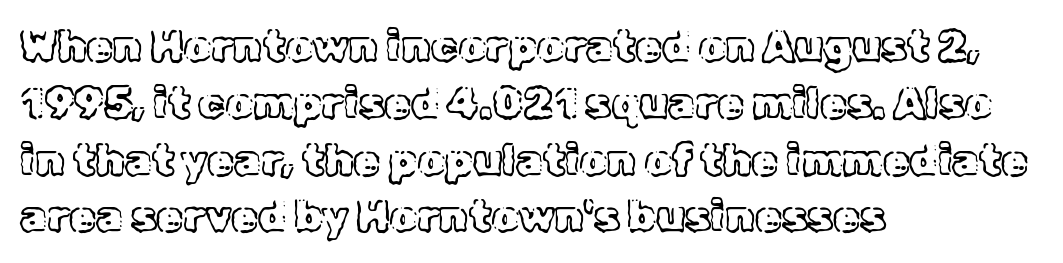
{"italic": "no", "width": "normal", "x_height": "medium", "monospaced": "no", "underline": "no", "align": "left", "line_spacing": "normal", "line_spacing_ratio": 1.32, "letter_spacing": "normal", "letter_spacing_em": 0.0, "glyph_px": 43}
